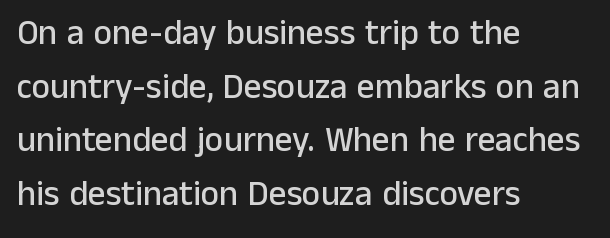
{"serif": "no", "italic": "no", "width": "normal", "stroke_contrast": "low", "x_height": "medium", "monospaced": "no", "underline": "no", "align": "left", "line_spacing": "normal", "line_spacing_ratio": 1.53, "letter_spacing": "normal", "letter_spacing_em": 0.0, "glyph_px": 35}
